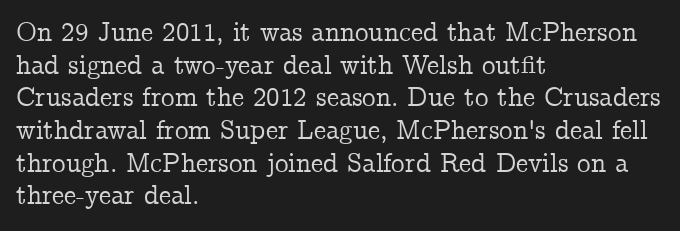
{"italic": "no", "underline": "no", "align": "left", "line_spacing_ratio": 1.21, "letter_spacing": "normal", "letter_spacing_em": 0.0, "glyph_px": 27}
